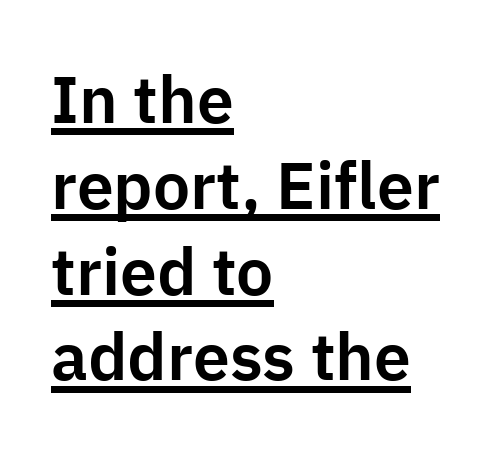
{"serif": "no", "italic": "no", "width": "normal", "stroke_contrast": "low", "x_height": "medium", "monospaced": "no", "underline": "yes", "align": "left", "line_spacing": "normal", "line_spacing_ratio": 1.3, "letter_spacing": "normal", "letter_spacing_em": 0.0, "glyph_px": 66}
